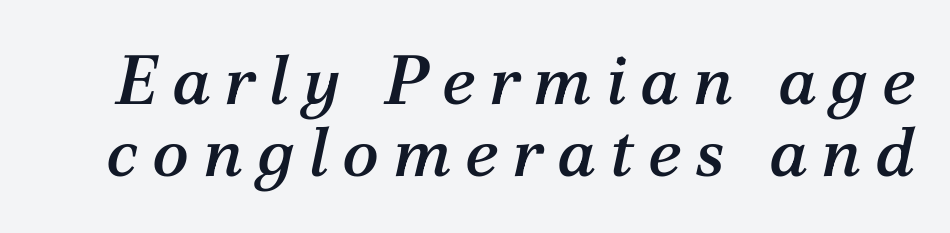
The image shows 69 px serif type, italic (leaning right); set tight line spacing (1.05x), unusually wide letter spacing (+0.2 em), not underlined; medium stroke contrast and a medium x-height.
